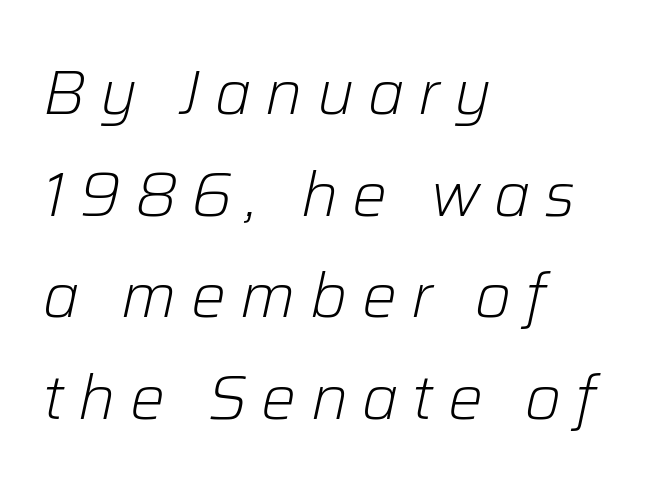
The image shows 62 px light type, italic (leaning right); set left-aligned, normal line spacing (1.64x), unusually wide letter spacing (+0.23 em), not underlined; low stroke contrast and a medium x-height.
